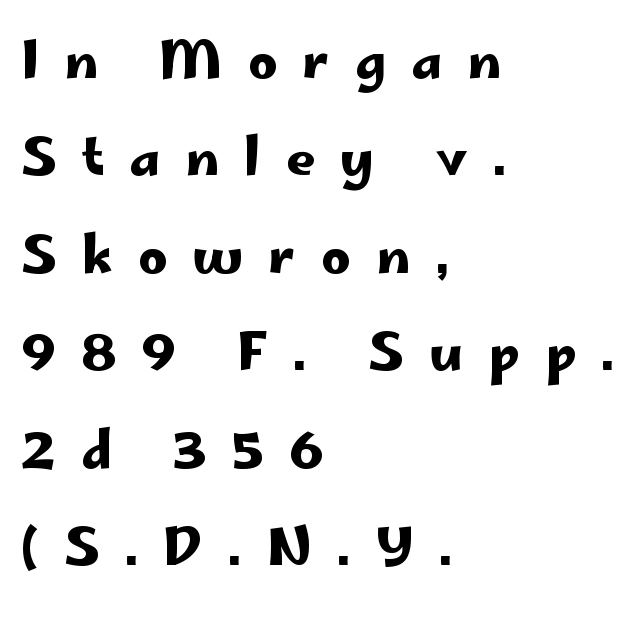
Q: Is the text italic (slanted)? A: No, it is upright.
Q: Is the typeface a serif or a sans-serif typeface? A: Sans-serif.
Q: Is the text underlined? A: No.
Q: How is the paragraph aligned? A: Left-aligned.
Q: Is the spacing between letters normal or unusually wide? A: Unusually wide.
Q: Is the spacing between lines tight, normal or loose? A: Loose.
Q: Width (condensed, normal, or wide)? A: Wide.
Q: Stroke contrast? A: Low.
Q: x-height? A: Small.
Q: Monospaced? A: No.
